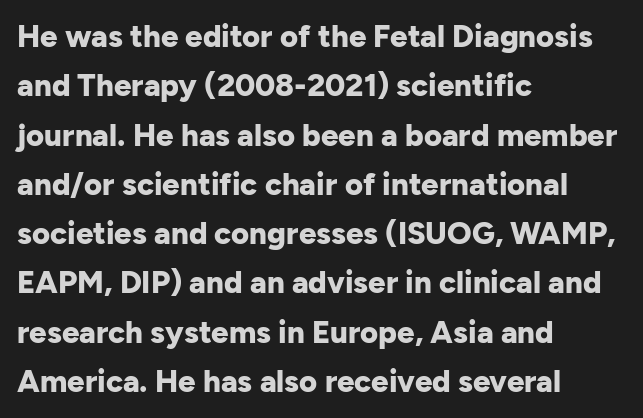
Q: Is the text bold? A: Yes.
Q: Is the text italic (slanted)? A: No, it is upright.
Q: Is the typeface a serif or a sans-serif typeface? A: Sans-serif.
Q: Is the text underlined? A: No.
Q: How is the paragraph aligned? A: Left-aligned.
Q: Is the spacing between letters normal or unusually wide? A: Normal.
Q: Is the spacing between lines tight, normal or loose? A: Normal.
Q: Width (condensed, normal, or wide)? A: Normal.
Q: Stroke contrast? A: Low.
Q: x-height? A: Medium.
Q: Monospaced? A: No.
